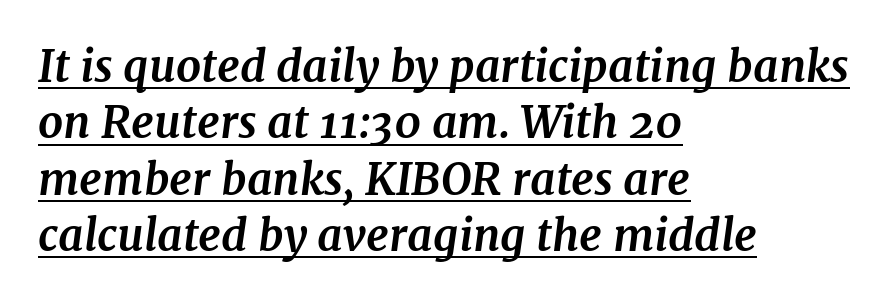
The paragraph has a hard left edge and a soft right edge. Yep, those are serifs on the letters. The passage shown is typed in a proportional face where columns would drift. Stroke thickness is high; the sample reads as a true bold.
